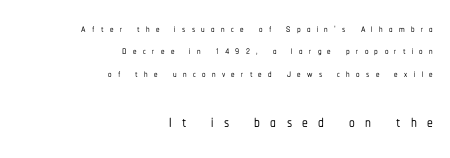
Q: Is the text italic (slanted)? A: No, it is upright.
Q: Is the text underlined? A: No.
Q: How is the paragraph aligned? A: Right-aligned.
Q: Is the spacing between letters normal or unusually wide? A: Unusually wide.
Q: Is the spacing between lines tight, normal or loose? A: Normal.
Q: Which block of text is set in a larger size, the first (top) or the second (bottom)? A: The second (bottom) one.
